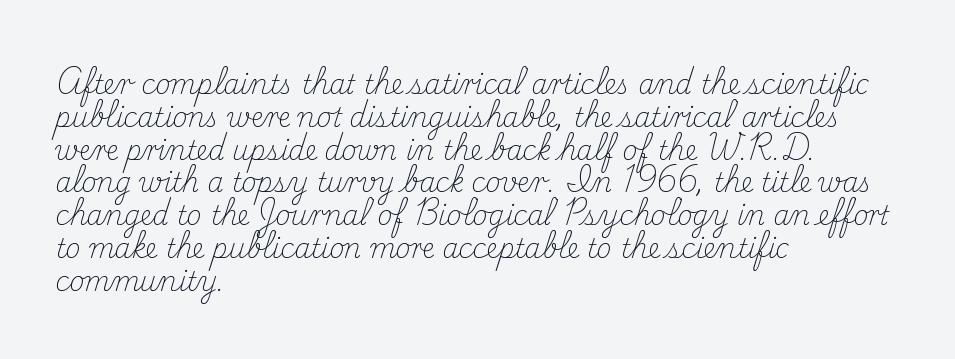
Check the space under the baseline: it is left empty. Is the type heavy? It reads as light-to-regular instead. One-word summary of the alignment: left. The line-height multiplier appears to be the usual default.
